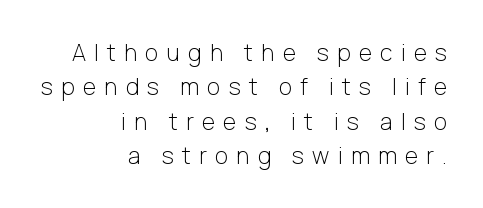
Q: Is the text bold? A: No.
Q: Is the text italic (slanted)? A: No, it is upright.
Q: Is the text underlined? A: No.
Q: How is the paragraph aligned? A: Right-aligned.
Q: Is the spacing between letters normal or unusually wide? A: Unusually wide.
Q: Is the spacing between lines tight, normal or loose? A: Normal.
